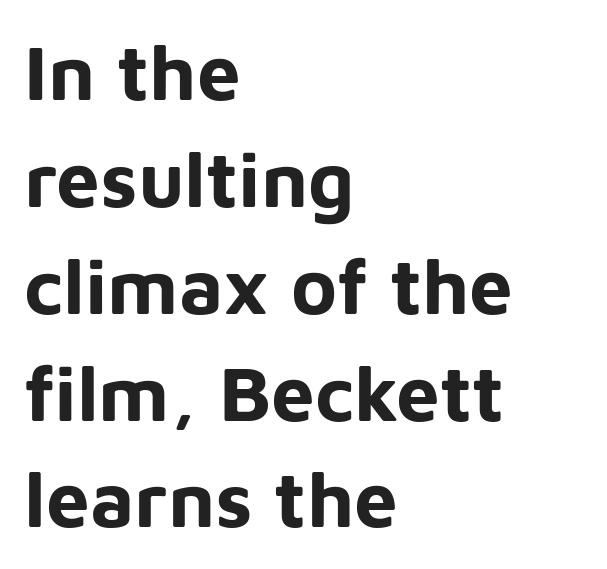
{"serif": "no", "italic": "no", "bold": "yes", "weight": "bold", "width": "normal", "stroke_contrast": "low", "x_height": "medium", "monospaced": "no", "underline": "no", "align": "left", "line_spacing": "normal", "line_spacing_ratio": 1.37, "letter_spacing": "normal", "letter_spacing_em": 0.0, "glyph_px": 78}
